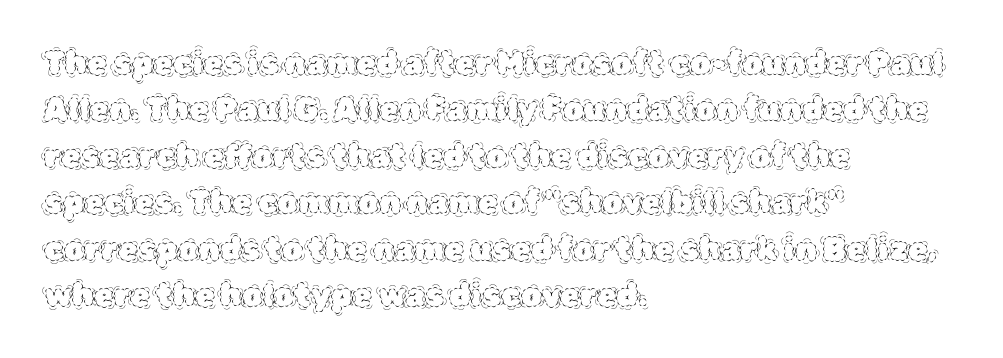
No chunkiness to these letters — they're not bold. Here the designer chose a conventional face with non-uniform glyph widths. Evenly set lines give the paragraph a standard silhouette. The area under the type is left untouched. Observe the ordinary spacing: letters are neighbours, not strangers. Where is the straight margin? On the left.
